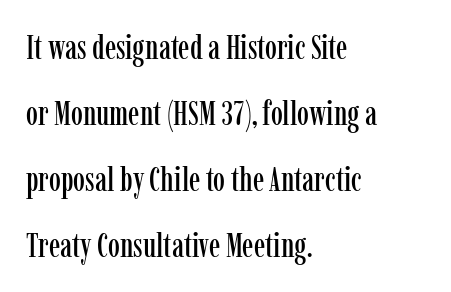
{"serif": "yes", "italic": "no", "width": "condensed", "stroke_contrast": "low", "x_height": "medium", "monospaced": "no", "underline": "no", "align": "left", "line_spacing": "loose", "line_spacing_ratio": 1.94, "letter_spacing": "normal", "letter_spacing_em": 0.0, "glyph_px": 34}
